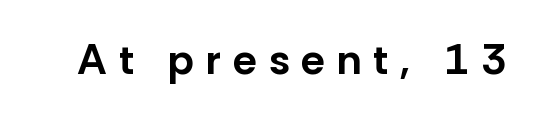
{"serif": "no", "italic": "no", "bold": "yes", "weight": "bold", "width": "normal", "stroke_contrast": "low", "x_height": "medium", "monospaced": "no", "underline": "no", "letter_spacing": "wide", "letter_spacing_em": 0.28, "glyph_px": 43}
